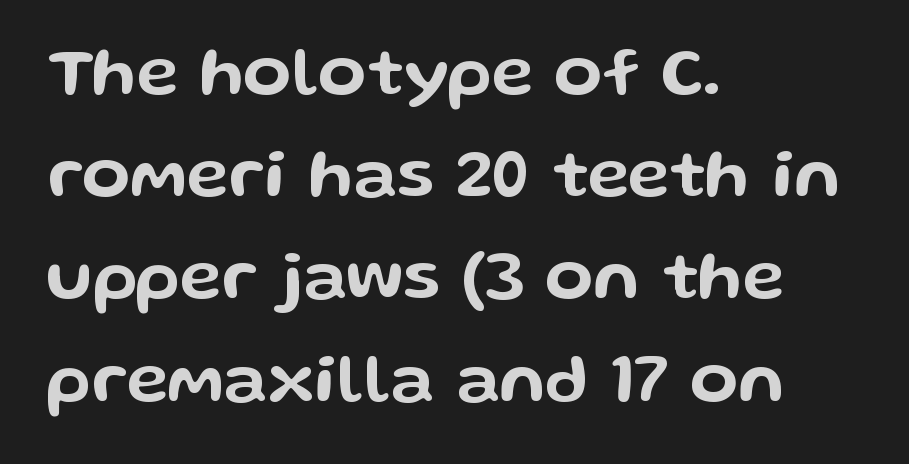
A typesetter would mark this as roman, not italic. The face used here is a sans, in the tradition of grotesques and geometrics. The typesetter chose a ragged-right arrangement here. The rendering uses a moderate line-height, typical for paragraphs.
